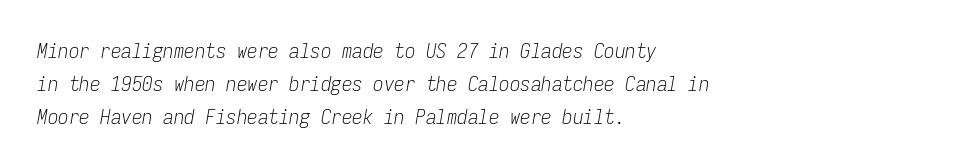
Q: Is the text bold? A: No.
Q: Is the text italic (slanted)? A: Yes, it leans right by about 9 degrees.
Q: Is the text underlined? A: No.
Q: How is the paragraph aligned? A: Left-aligned.
Q: Is the spacing between letters normal or unusually wide? A: Normal.
Q: Is the spacing between lines tight, normal or loose? A: Normal.
